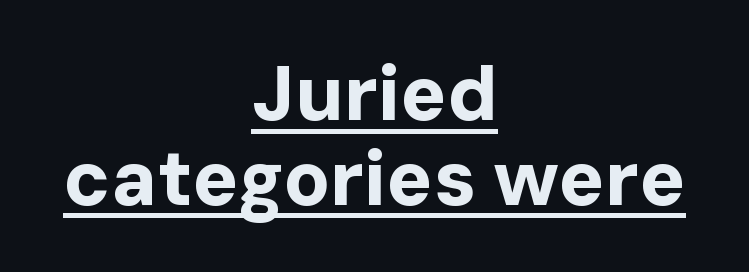
{"serif": "no", "italic": "no", "bold": "yes", "weight": "bold", "width": "normal", "stroke_contrast": "low", "x_height": "medium", "monospaced": "no", "underline": "yes", "align": "center", "line_spacing": "tight", "line_spacing_ratio": 1.1, "letter_spacing": "normal", "letter_spacing_em": 0.0, "glyph_px": 77}
